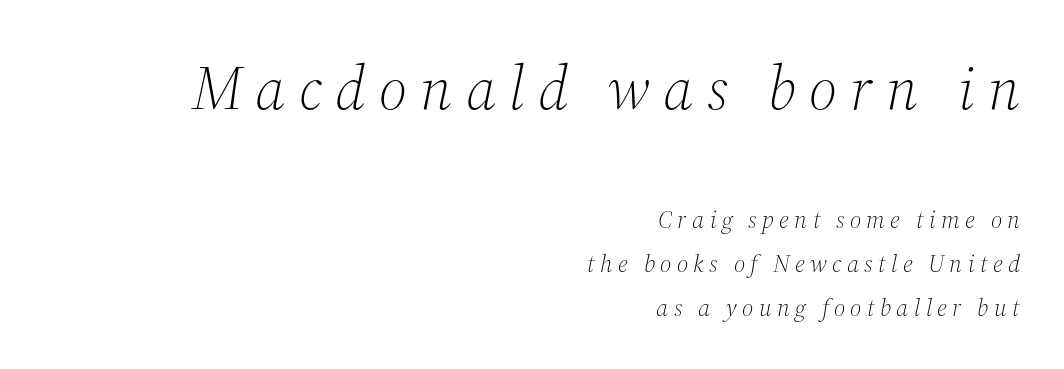
Q: Is the text bold? A: No.
Q: Is the text italic (slanted)? A: Yes, it leans right by about 12 degrees.
Q: Is the typeface a serif or a sans-serif typeface? A: Serif.
Q: Is the text underlined? A: No.
Q: How is the paragraph aligned? A: Right-aligned.
Q: Is the spacing between letters normal or unusually wide? A: Unusually wide.
Q: Which block of text is set in a larger size, the first (top) or the second (bottom)? A: The first (top) one.
Q: Width (condensed, normal, or wide)? A: Normal.
Q: Stroke contrast? A: Medium.
Q: x-height? A: Medium.
Q: Monospaced? A: No.
